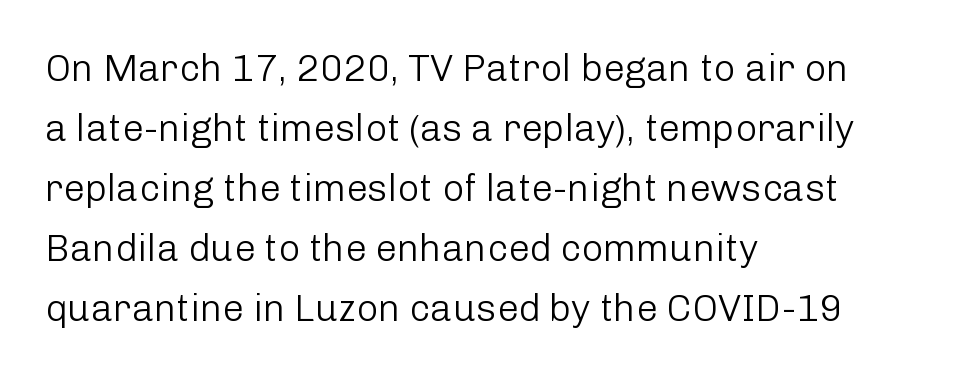
Q: Is the text bold? A: No.
Q: Is the text italic (slanted)? A: No, it is upright.
Q: Is the typeface a serif or a sans-serif typeface? A: Sans-serif.
Q: Is the text underlined? A: No.
Q: How is the paragraph aligned? A: Left-aligned.
Q: Is the spacing between letters normal or unusually wide? A: Normal.
Q: Is the spacing between lines tight, normal or loose? A: Normal.
Q: Width (condensed, normal, or wide)? A: Normal.
Q: Stroke contrast? A: Low.
Q: x-height? A: Medium.
Q: Monospaced? A: No.
